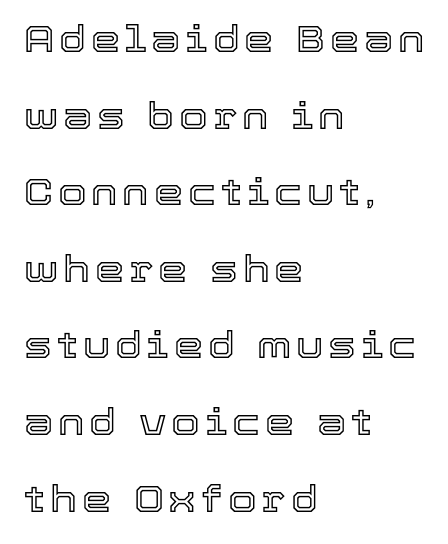
The image shows 37 px text type, upright; set left-aligned, loose line spacing (2.07x), not underlined; a medium x-height.
